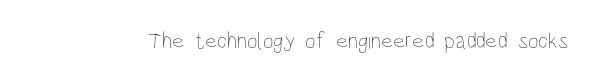
Q: Is the text bold? A: No.
Q: Is the text italic (slanted)? A: No, it is upright.
Q: Is the text underlined? A: No.
Q: Is the spacing between letters normal or unusually wide? A: Normal.
